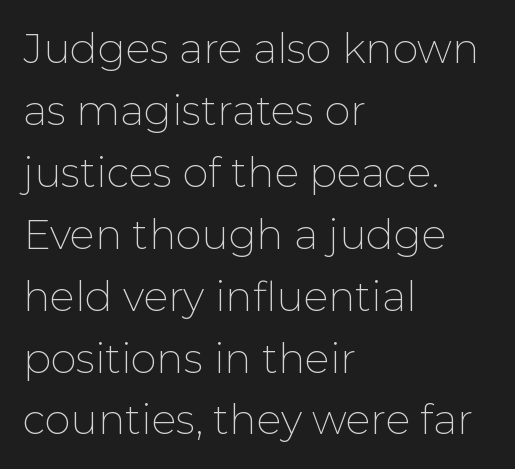
Q: Is the text bold? A: No.
Q: Is the text italic (slanted)? A: No, it is upright.
Q: Is the typeface a serif or a sans-serif typeface? A: Sans-serif.
Q: Is the text underlined? A: No.
Q: How is the paragraph aligned? A: Left-aligned.
Q: Is the spacing between letters normal or unusually wide? A: Normal.
Q: Is the spacing between lines tight, normal or loose? A: Normal.
Q: Width (condensed, normal, or wide)? A: Normal.
Q: Stroke contrast? A: Low.
Q: x-height? A: Medium.
Q: Monospaced? A: No.
